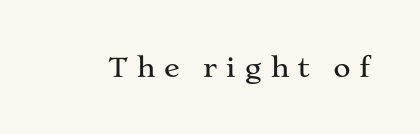
{"italic": "no", "underline": "no", "letter_spacing": "wide", "letter_spacing_em": 0.28, "glyph_px": 27}
